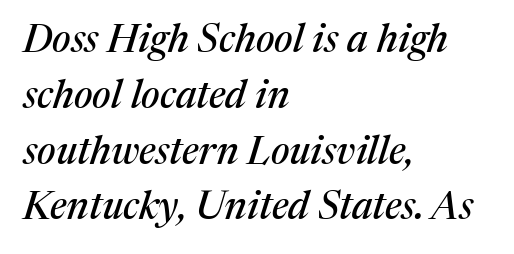
{"serif": "yes", "italic": "yes", "lean": "right", "slant_degrees": 17, "width": "normal", "stroke_contrast": "medium", "x_height": "medium", "monospaced": "no", "underline": "no", "align": "left", "line_spacing": "normal", "line_spacing_ratio": 1.43, "letter_spacing": "normal", "letter_spacing_em": 0.0, "glyph_px": 39}
